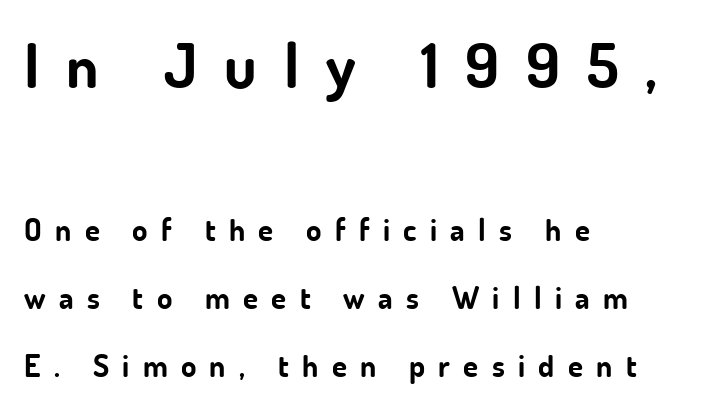
Q: Is the text bold? A: Yes.
Q: Is the text italic (slanted)? A: No, it is upright.
Q: Is the typeface a serif or a sans-serif typeface? A: Sans-serif.
Q: Is the text underlined? A: No.
Q: How is the paragraph aligned? A: Left-aligned.
Q: Is the spacing between letters normal or unusually wide? A: Unusually wide.
Q: Is the spacing between lines tight, normal or loose? A: Loose.
Q: Which block of text is set in a larger size, the first (top) or the second (bottom)? A: The first (top) one.
Q: Width (condensed, normal, or wide)? A: Normal.
Q: Stroke contrast? A: Low.
Q: x-height? A: Small.
Q: Monospaced? A: No.
